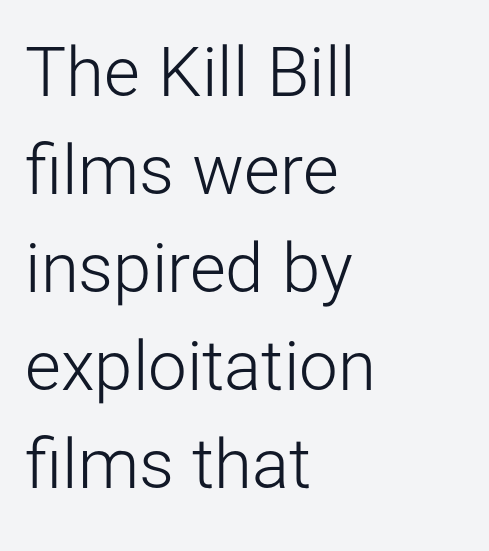
The image shows 69 px light sans-serif type, upright; set left-aligned, normal line spacing (1.42x), normal letter spacing, not underlined; low stroke contrast and a medium x-height.
